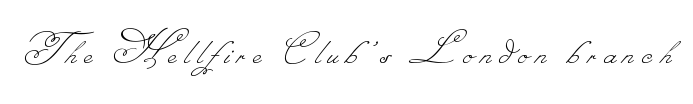
{"bold": "no", "weight": "thin", "width": "normal", "stroke_contrast": "low", "monospaced": "no", "underline": "no", "glyph_px": 46}
